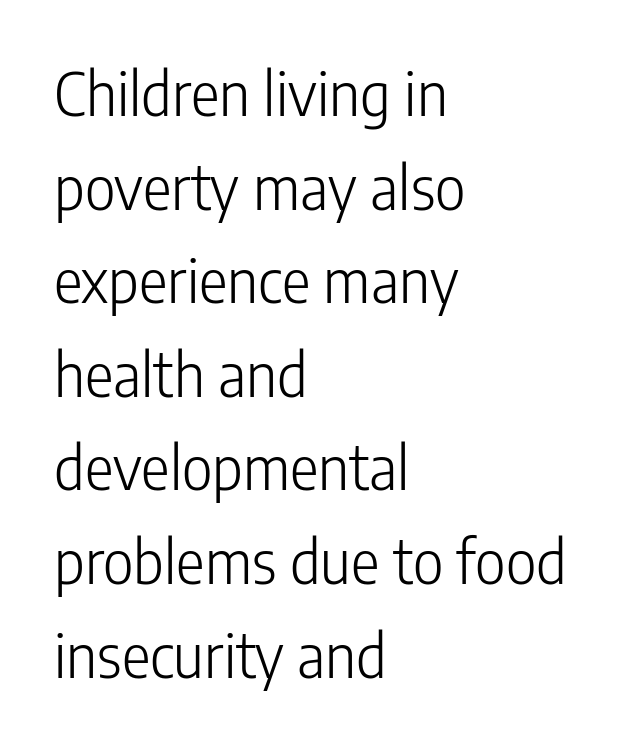
A quiet, ordinary-to-light weight characterises the typeface. The passage shown is typed in a proportional face where columns would drift. The foot of each line stays bare and open. Typographically, this falls in the sans-serif category. Between one letter and the next there's only the usual sliver of space. A student would call this left alignment; a typographer would say flush left, rag right.
